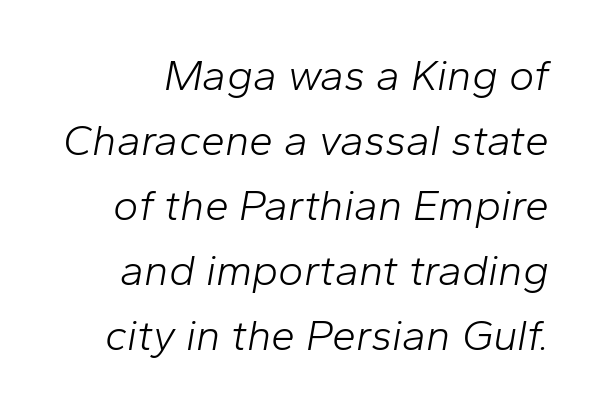
Q: Is the text bold? A: No.
Q: Is the text italic (slanted)? A: Yes, it leans right by about 10 degrees.
Q: Is the text underlined? A: No.
Q: Is the spacing between letters normal or unusually wide? A: Normal.
Q: Is the spacing between lines tight, normal or loose? A: Normal.
Q: Width (condensed, normal, or wide)? A: Normal.
Q: Stroke contrast? A: Low.
Q: x-height? A: Medium.
Q: Monospaced? A: No.
